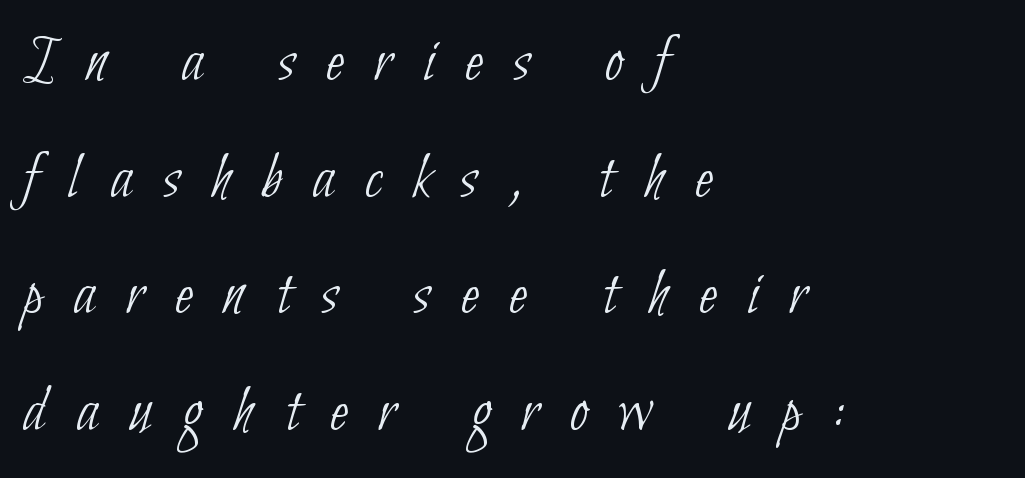
Caption: expanded tracking, letters set apart. Is the type heavy? It reads as light-to-regular instead. The words here are not underlined. Spacing verdict: proportional, widths tailored to each character. Each letter's strokes conclude bluntly, with no projecting serifs.
